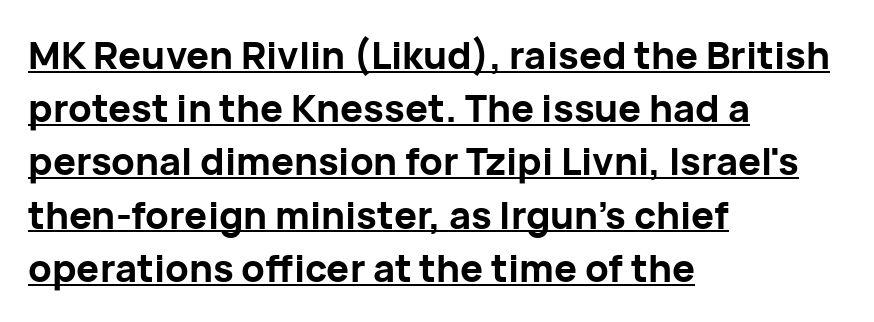
The image shows 38 px bold sans-serif type, upright; set left-aligned, normal line spacing (1.4x), normal letter spacing, underlined; low stroke contrast and a medium x-height.
